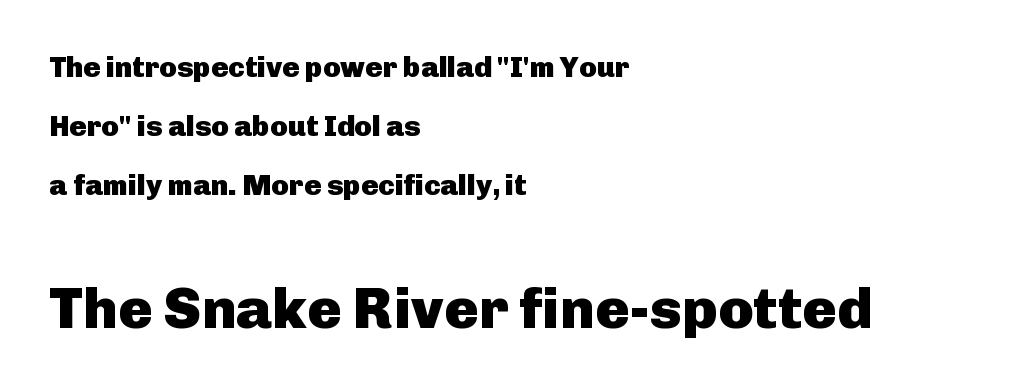
{"serif": "no", "italic": "no", "bold": "yes", "weight": "heavy", "width": "normal", "stroke_contrast": "low", "x_height": "medium", "monospaced": "no", "underline": "no", "align": "left", "line_spacing": "loose", "line_spacing_ratio": 2.04, "letter_spacing": "normal", "letter_spacing_em": 0.0, "larger_block": "second", "size_ratio": 2.0, "glyph_px": 58}
